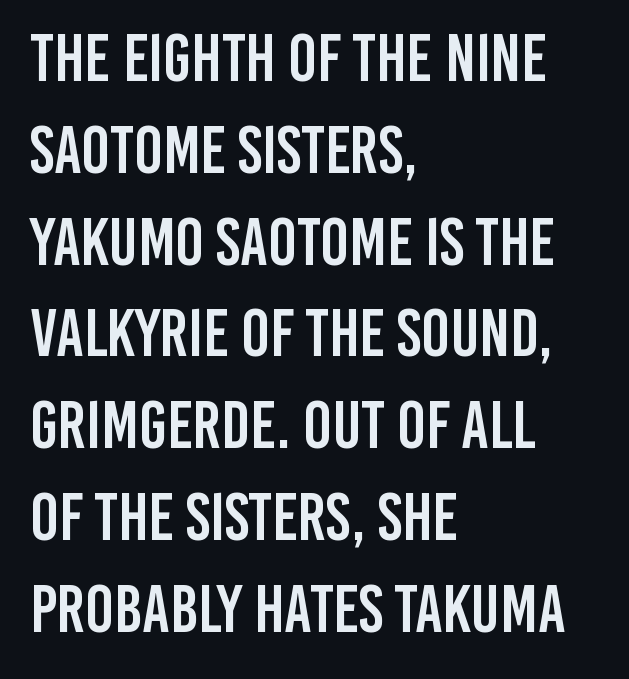
{"serif": "no", "italic": "no", "width": "condensed", "stroke_contrast": "low", "x_height": "large", "monospaced": "no", "underline": "no", "align": "left", "line_spacing": "normal", "line_spacing_ratio": 1.37, "letter_spacing": "normal", "letter_spacing_em": 0.0, "glyph_px": 67}
